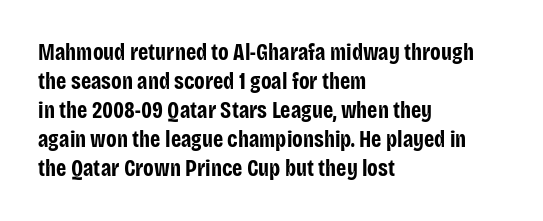
Q: Is the text bold? A: Yes.
Q: Is the text italic (slanted)? A: No, it is upright.
Q: Is the text underlined? A: No.
Q: How is the paragraph aligned? A: Left-aligned.
Q: Is the spacing between letters normal or unusually wide? A: Normal.
Q: Is the spacing between lines tight, normal or loose? A: Normal.
